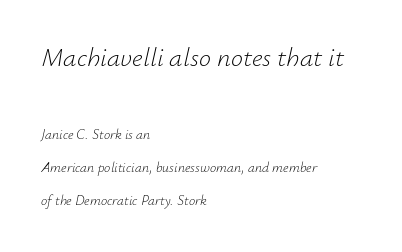
Q: Is the text bold? A: No.
Q: Is the text italic (slanted)? A: Yes, it leans right by about 12 degrees.
Q: Is the text underlined? A: No.
Q: How is the paragraph aligned? A: Left-aligned.
Q: Is the spacing between letters normal or unusually wide? A: Normal.
Q: Is the spacing between lines tight, normal or loose? A: Loose.
Q: Which block of text is set in a larger size, the first (top) or the second (bottom)? A: The first (top) one.
